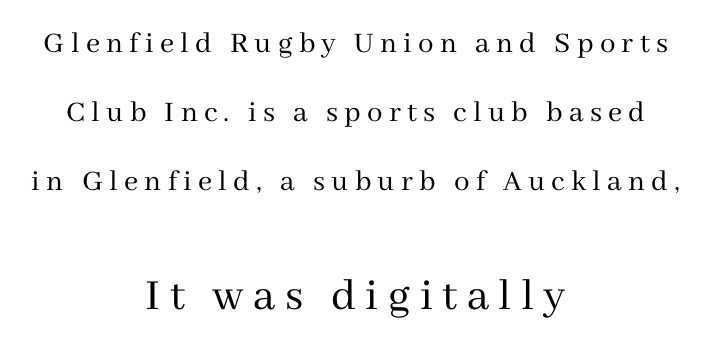
{"serif": "yes", "italic": "no", "bold": "no", "weight": "regular", "width": "normal", "stroke_contrast": "medium", "x_height": "medium", "monospaced": "no", "underline": "no", "align": "center", "line_spacing": "loose", "line_spacing_ratio": 2.22, "letter_spacing": "wide", "letter_spacing_em": 0.2, "larger_block": "second", "size_ratio": 1.52, "glyph_px": 47}
